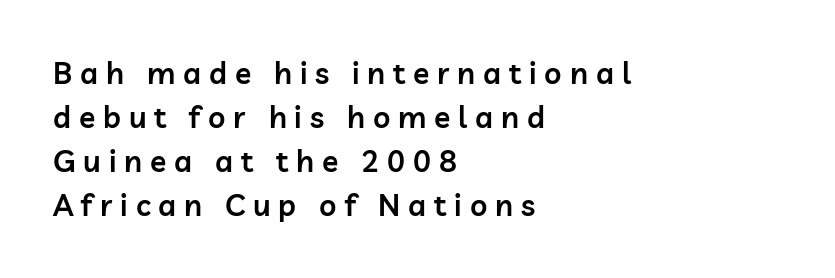
The image shows 30 px semibold sans-serif type, upright; set left-aligned, normal line spacing (1.47x), unusually wide letter spacing (+0.26 em), not underlined; low stroke contrast and a medium x-height.
